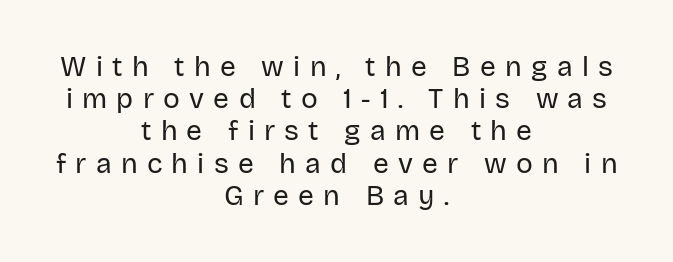
Q: Is the text bold? A: No.
Q: Is the text italic (slanted)? A: No, it is upright.
Q: Is the typeface a serif or a sans-serif typeface? A: Sans-serif.
Q: Is the text underlined? A: No.
Q: How is the paragraph aligned? A: Centered.
Q: Is the spacing between letters normal or unusually wide? A: Unusually wide.
Q: Is the spacing between lines tight, normal or loose? A: Tight.
Q: Width (condensed, normal, or wide)? A: Normal.
Q: Stroke contrast? A: Low.
Q: x-height? A: Large.
Q: Monospaced? A: No.
